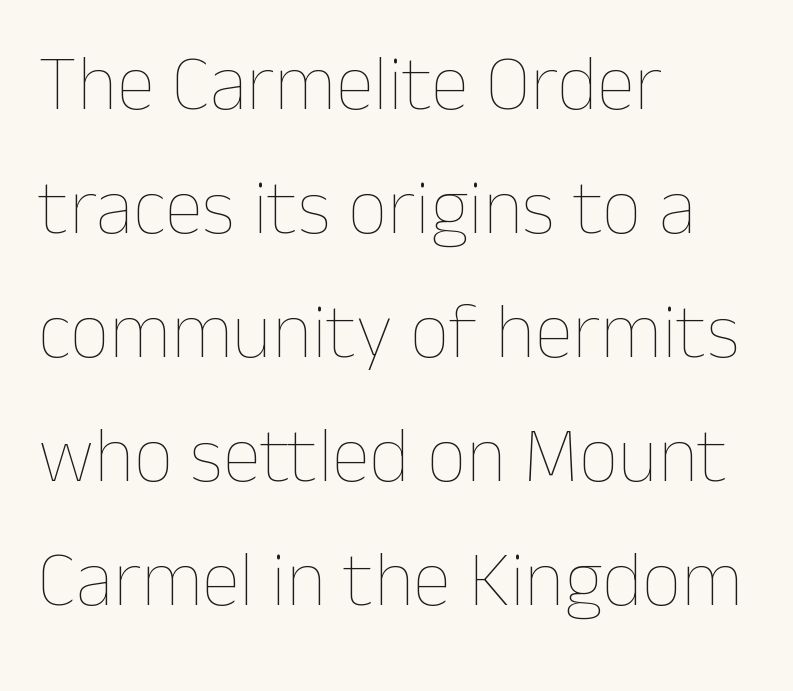
{"italic": "no", "bold": "no", "weight": "thin", "width": "normal", "stroke_contrast": "low", "x_height": "medium", "monospaced": "no", "underline": "no", "align": "left", "line_spacing": "normal", "line_spacing_ratio": 1.59, "letter_spacing": "normal", "letter_spacing_em": 0.0, "glyph_px": 78}
